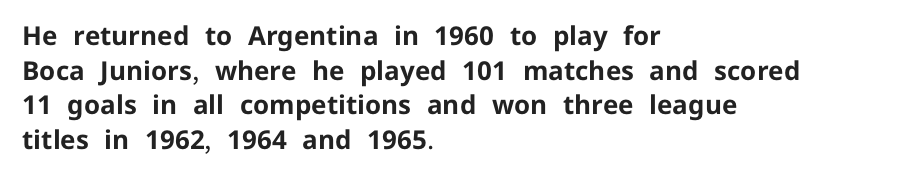
The image shows 26 px bold type, upright; set left-aligned, normal line spacing (1.33x), normal letter spacing, not underlined.
